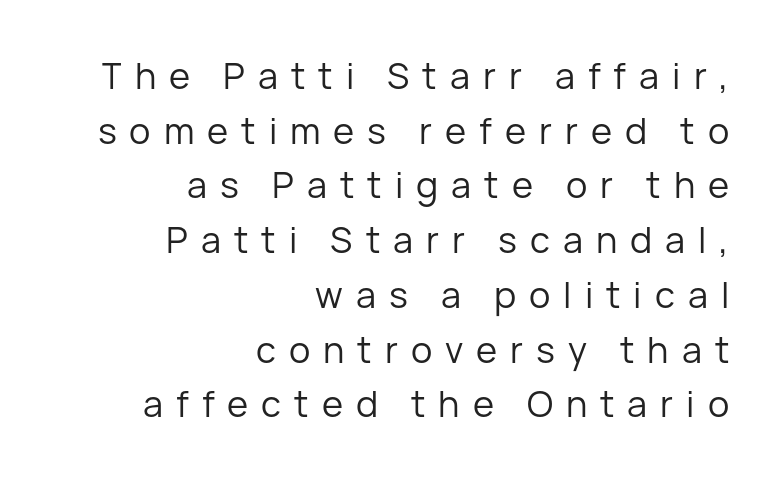
The image shows 36 px regular-weight sans-serif type, upright; set right-aligned, normal line spacing (1.52x), unusually wide letter spacing (+0.36 em), not underlined; low stroke contrast and a medium x-height.
